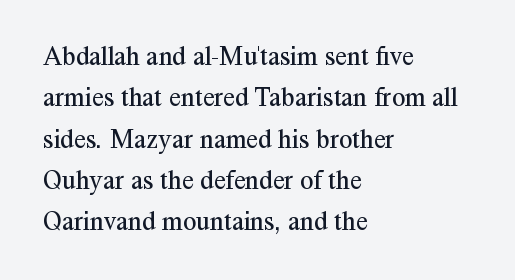
{"italic": "no", "bold": "no", "underline": "no", "align": "left", "line_spacing": "normal", "line_spacing_ratio": 1.53, "letter_spacing": "normal", "letter_spacing_em": 0.0, "glyph_px": 27}
